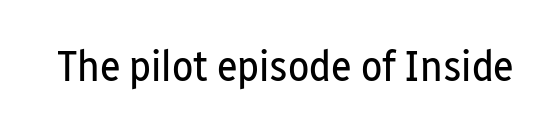
The image shows 44 px regular-weight, condensed sans-serif type, upright; set normal letter spacing, not underlined; low stroke contrast and a medium x-height.
